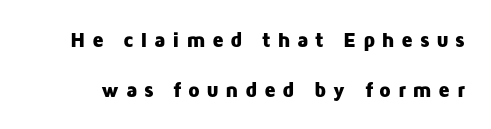
Q: Is the text bold? A: Yes.
Q: Is the text italic (slanted)? A: No, it is upright.
Q: Is the text underlined? A: No.
Q: Is the spacing between letters normal or unusually wide? A: Unusually wide.
Q: Is the spacing between lines tight, normal or loose? A: Loose.
